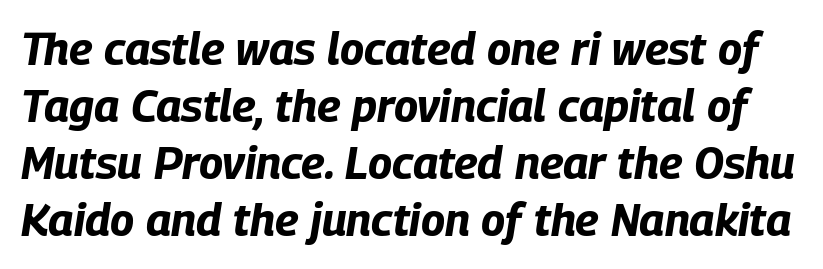
The image shows 45 px bold, condensed type, italic (leaning right); set normal line spacing (1.27x), normal letter spacing, not underlined; low stroke contrast and a large x-height.
